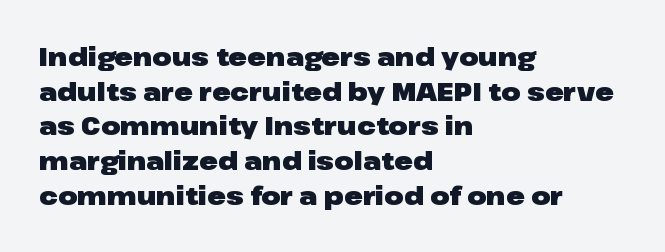
Q: Is the text bold? A: Yes.
Q: Is the text italic (slanted)? A: No, it is upright.
Q: Is the text underlined? A: No.
Q: How is the paragraph aligned? A: Left-aligned.
Q: Is the spacing between letters normal or unusually wide? A: Normal.
Q: Is the spacing between lines tight, normal or loose? A: Normal.
